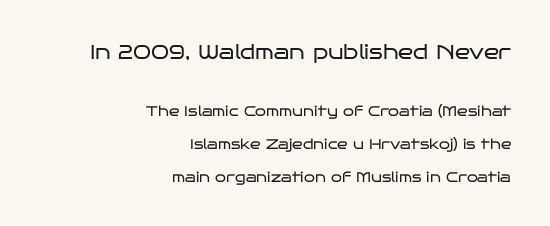
{"italic": "no", "bold": "no", "underline": "no", "align": "right", "line_spacing": "loose", "line_spacing_ratio": 2.36, "letter_spacing": "normal", "letter_spacing_em": 0.0, "larger_block": "first", "size_ratio": 1.43, "glyph_px": 20}
